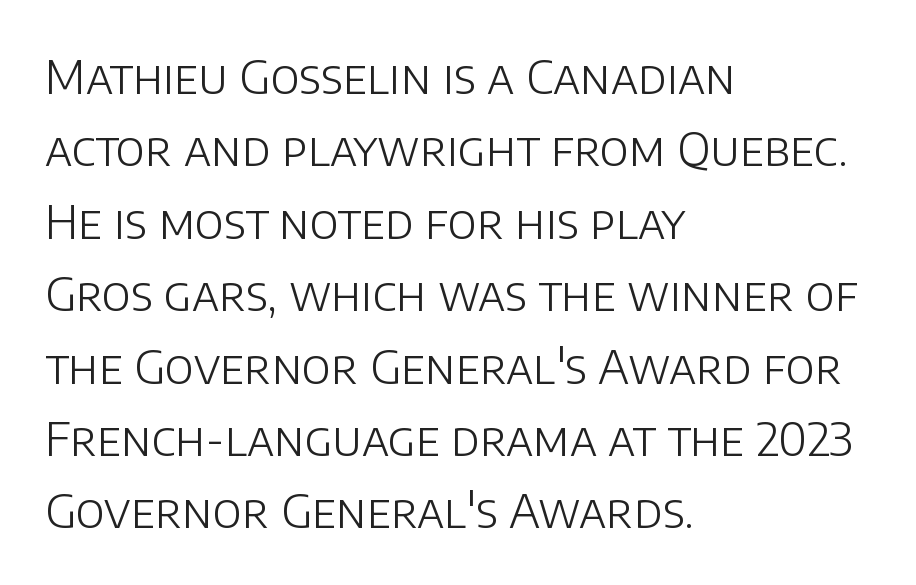
{"serif": "no", "italic": "no", "bold": "no", "weight": "light", "width": "normal", "stroke_contrast": "low", "x_height": "large", "monospaced": "no", "underline": "no", "align": "left", "line_spacing": "normal", "line_spacing_ratio": 1.54, "letter_spacing": "normal", "letter_spacing_em": 0.0, "glyph_px": 47}
